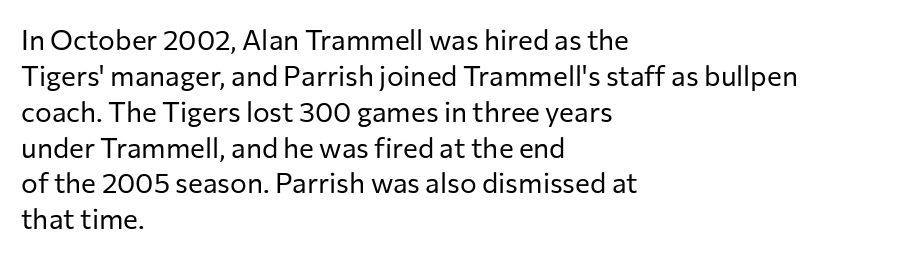
The image shows 28 px regular-weight sans-serif type, upright; set left-aligned, normal line spacing (1.28x), normal letter spacing, not underlined; low stroke contrast and a medium x-height.
